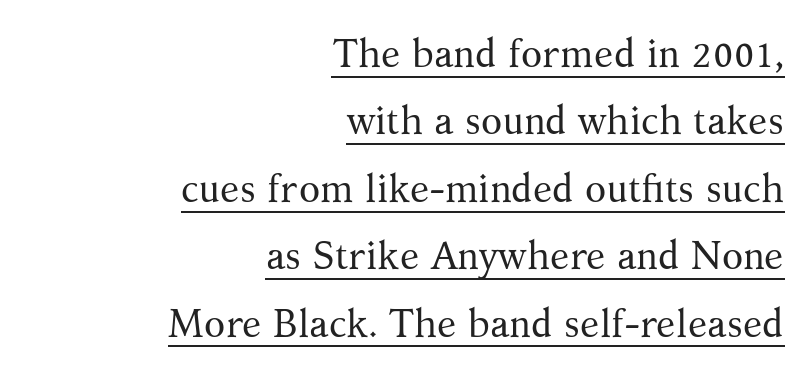
The image shows 39 px regular-weight serif type, upright; set right-aligned, line spacing 1.73x, normal letter spacing, underlined; medium stroke contrast and a medium x-height.
